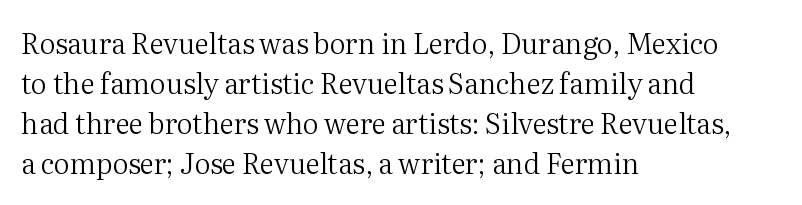
{"serif": "yes", "italic": "no", "bold": "no", "weight": "regular", "width": "normal", "stroke_contrast": "medium", "x_height": "medium", "monospaced": "no", "underline": "no", "align": "left", "line_spacing": "normal", "line_spacing_ratio": 1.43, "letter_spacing": "normal", "letter_spacing_em": 0.0, "glyph_px": 28}
